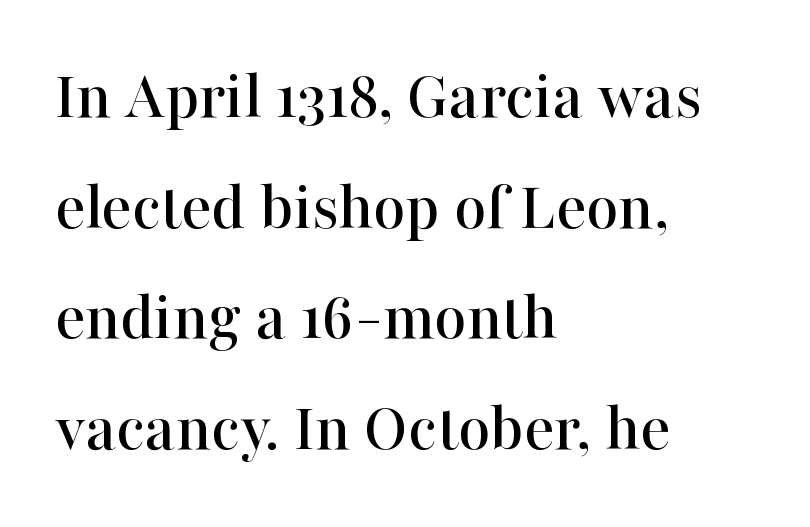
The image shows 70 px serif type, upright; set left-aligned, normal line spacing (1.58x), normal letter spacing, not underlined; high stroke contrast and a medium x-height.
